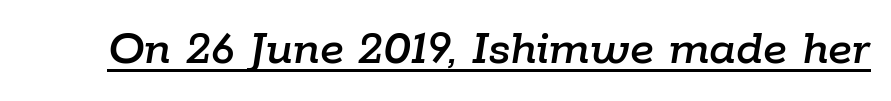
The image shows 51 px text type, italic (leaning right); set normal letter spacing, underlined; low stroke contrast and a medium x-height.
